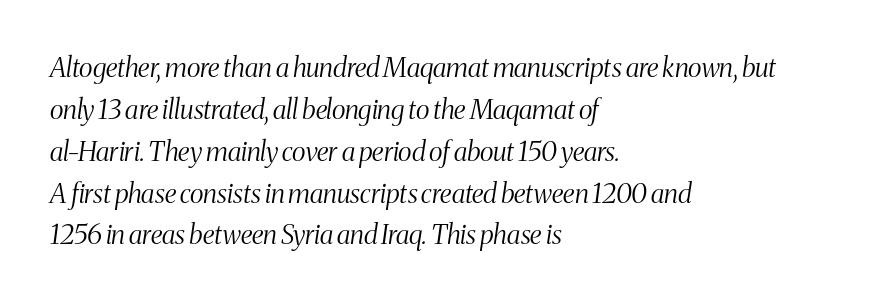
The image shows 27 px text type, italic (leaning right); set left-aligned, normal line spacing (1.55x), normal letter spacing, not underlined.
